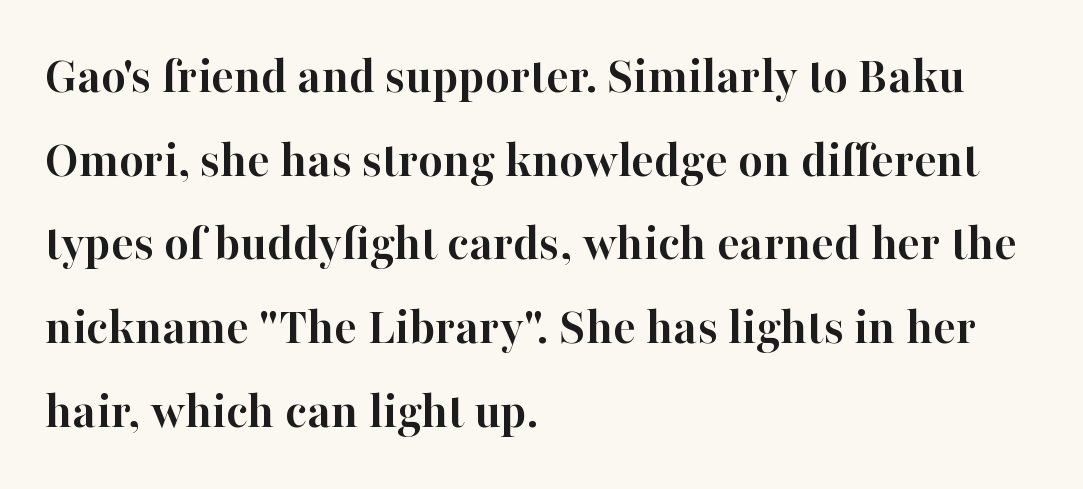
The image shows 53 px semibold serif type, upright; set left-aligned, normal line spacing (1.58x), normal letter spacing, not underlined; high stroke contrast and a medium x-height.
